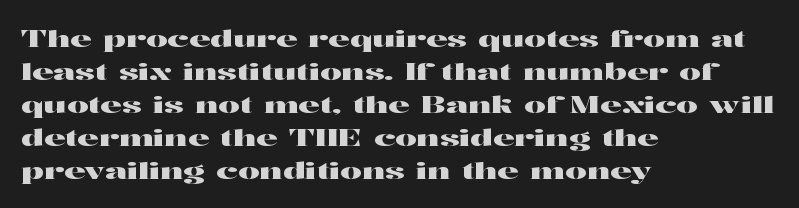
{"italic": "no", "underline": "no", "align": "left", "line_spacing": "normal", "line_spacing_ratio": 1.37, "letter_spacing": "normal", "letter_spacing_em": 0.0, "glyph_px": 24}
